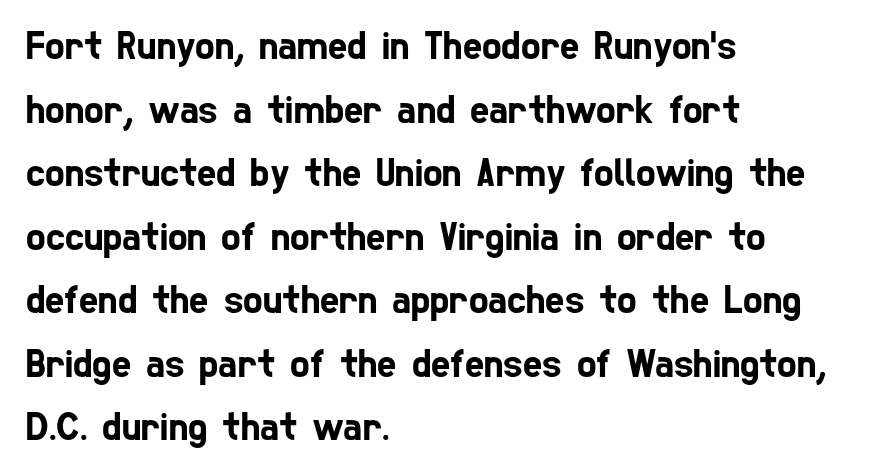
The image shows 41 px condensed sans-serif type; set left-aligned, normal line spacing (1.55x), normal letter spacing, not underlined; low stroke contrast and a medium x-height.
